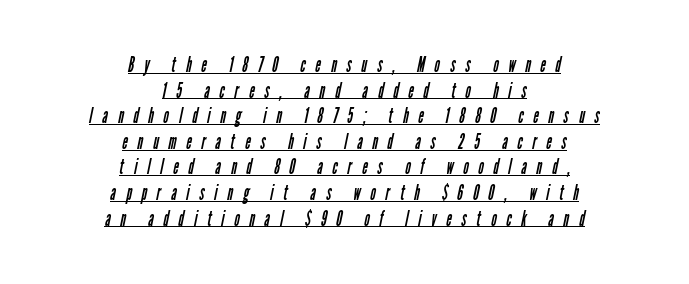
{"bold": "no", "underline": "yes", "align": "center", "line_spacing_ratio": 1.22, "letter_spacing": "wide", "letter_spacing_em": 0.47, "glyph_px": 21}
